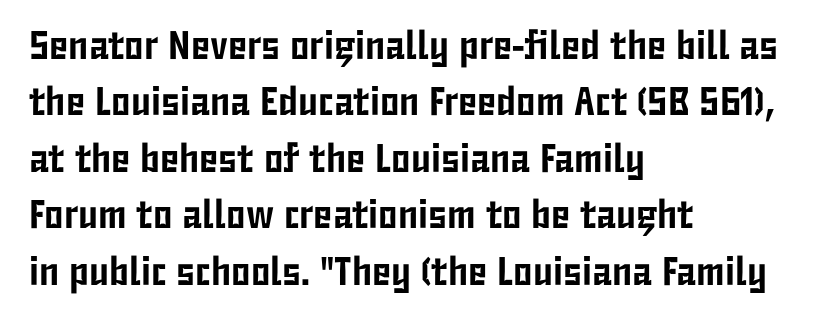
The horizontal fit of the characters is conventional and even. The letters stand upright; this is a roman face. Are there feet on the stems? There aren't — it's a sans. The rendering anchors every line to the left-hand side. Note the varied advance widths — an 'i' is clearly narrower than an 'm'.
